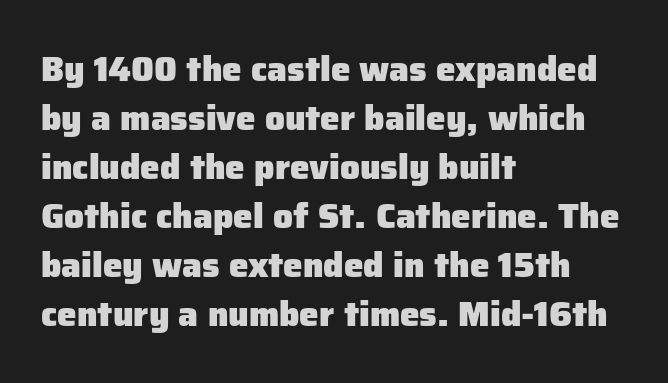
Q: Is the text bold? A: Yes.
Q: Is the text italic (slanted)? A: No, it is upright.
Q: Is the typeface a serif or a sans-serif typeface? A: Sans-serif.
Q: Is the text underlined? A: No.
Q: How is the paragraph aligned? A: Left-aligned.
Q: Is the spacing between letters normal or unusually wide? A: Normal.
Q: Is the spacing between lines tight, normal or loose? A: Normal.
Q: Width (condensed, normal, or wide)? A: Normal.
Q: Stroke contrast? A: Low.
Q: x-height? A: Medium.
Q: Monospaced? A: No.
